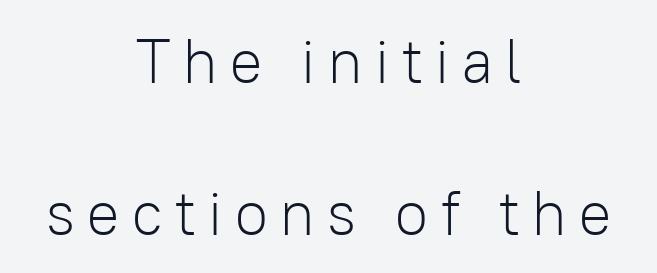
Q: Is the text bold? A: No.
Q: Is the text italic (slanted)? A: No, it is upright.
Q: Is the typeface a serif or a sans-serif typeface? A: Sans-serif.
Q: Is the text underlined? A: No.
Q: How is the paragraph aligned? A: Centered.
Q: Is the spacing between lines tight, normal or loose? A: Loose.
Q: Width (condensed, normal, or wide)? A: Normal.
Q: Stroke contrast? A: Low.
Q: x-height? A: Medium.
Q: Monospaced? A: No.
